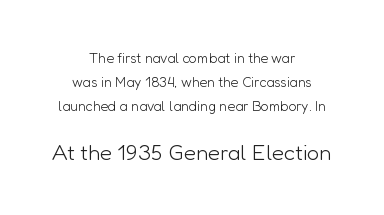
Q: Is the text bold? A: No.
Q: Is the text italic (slanted)? A: No, it is upright.
Q: Is the text underlined? A: No.
Q: How is the paragraph aligned? A: Centered.
Q: Is the spacing between letters normal or unusually wide? A: Normal.
Q: Is the spacing between lines tight, normal or loose? A: Normal.
Q: Which block of text is set in a larger size, the first (top) or the second (bottom)? A: The second (bottom) one.
